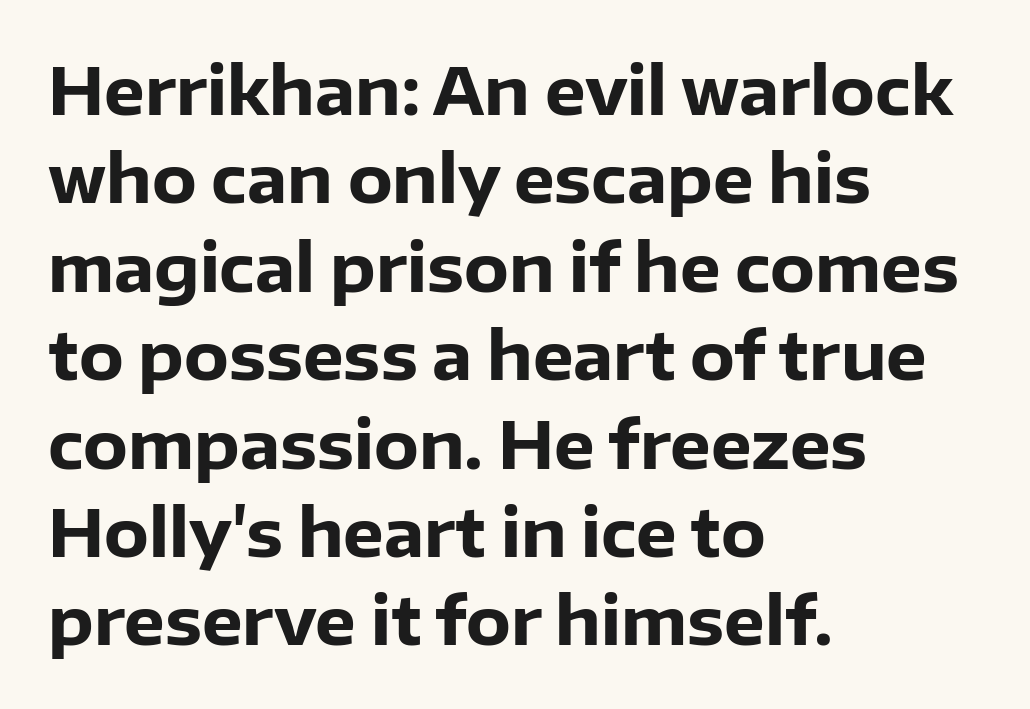
Every character sits straight up, as roman type does. A typesetter would call this zero additional tracking. Is there much room between lines? A standard amount, neither cramped nor airy. Plain, unruled lines of type.
